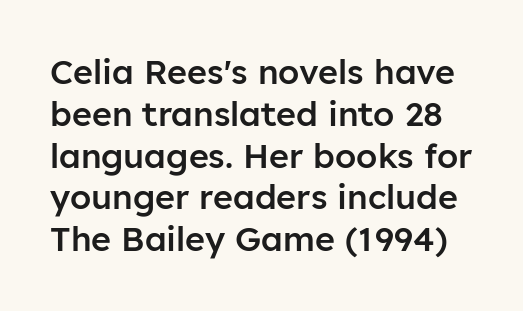
The image shows 34 px semibold sans-serif type, upright; set line spacing 1.23x, normal letter spacing, not underlined; low stroke contrast and a medium x-height.
